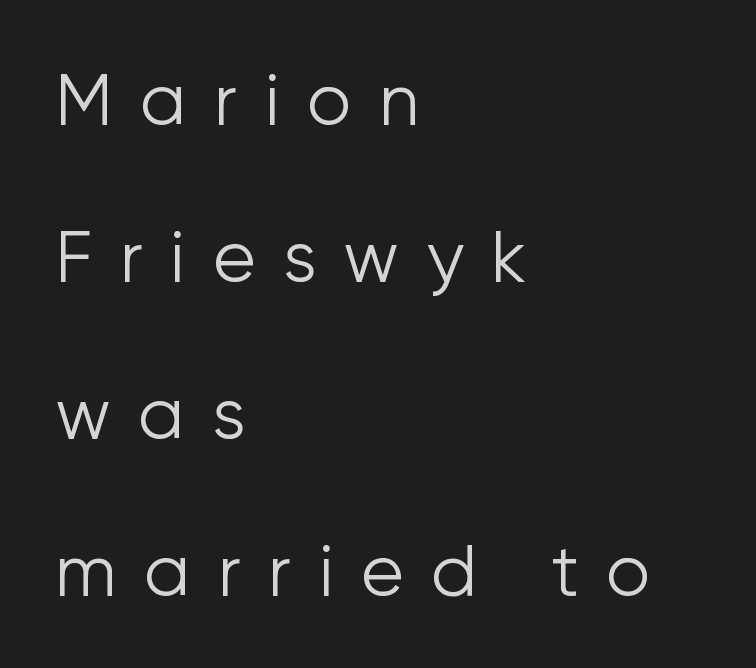
Vertical strokes here are truly vertical. These lines stack with their left ends in a neat column. Letters rest on an invisible, unmarked baseline. One glance says open: line gaps are wider than usual. No letter is thick-stroked: the sample isn't bold.
